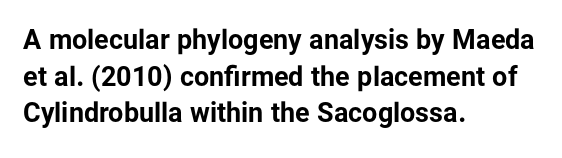
The image shows 27 px bold type, upright; set left-aligned, normal line spacing (1.36x), normal letter spacing, not underlined.
